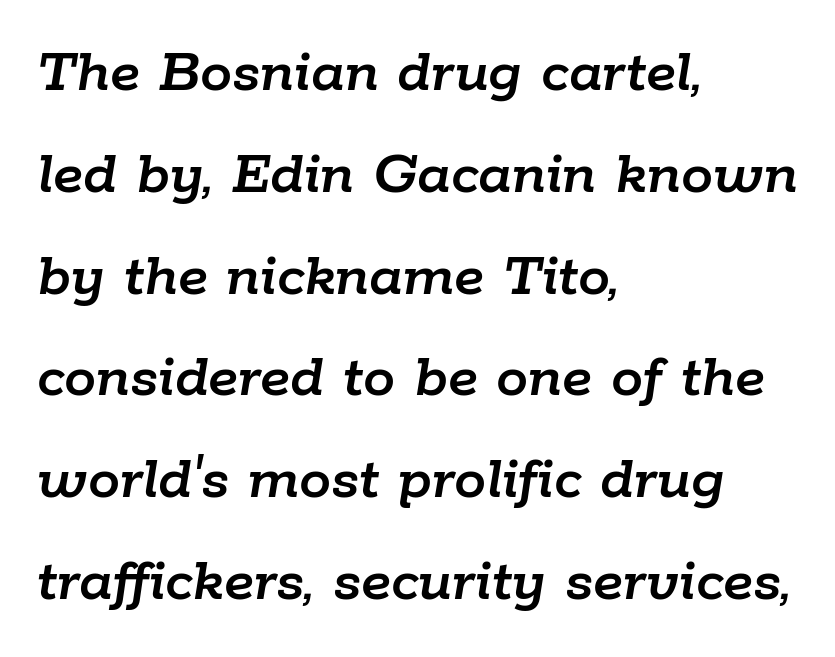
The image shows 64 px text type, italic (leaning right); set left-aligned, normal line spacing (1.59x), normal letter spacing, not underlined; low stroke contrast and a medium x-height.
